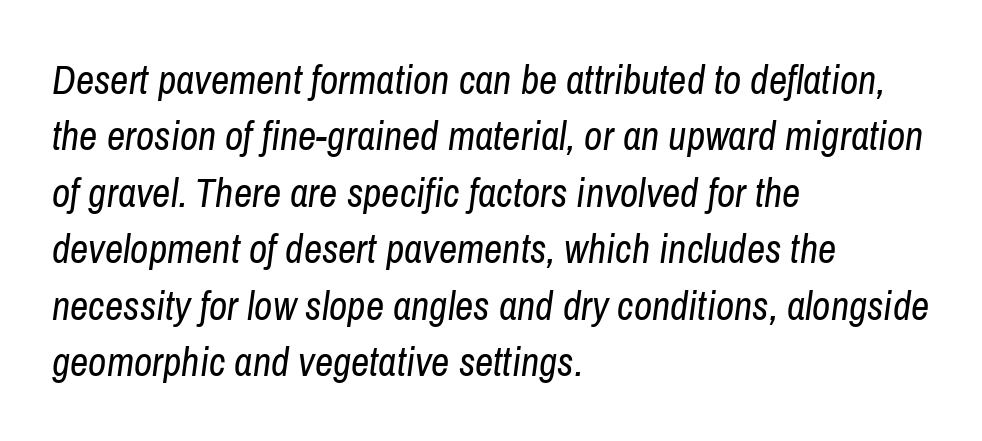
You could not count columns in this text — the font is proportionally spaced. Left-aligned paragraph, ragged on the right. The specimen reads as italic at a glance. Look at the tracking — it's just the regular setting, nothing added. A normal amount of white space separates one row of letters from the next.
